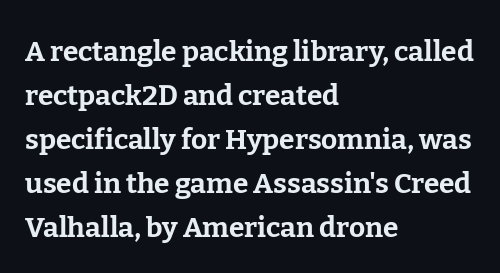
Here the glyphs are tracked normally, forming tight word shapes. The sample has been set heavy, in full bold. Summary of vertical rhythm: regular, with standard interline spacing. Varying glyph widths throughout — classic text-font behaviour.
